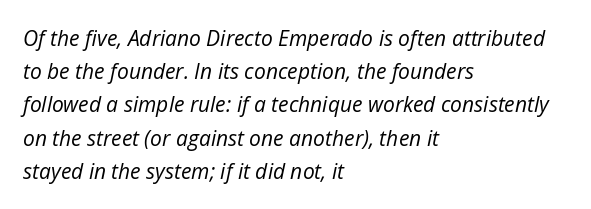
Q: Is the text bold? A: No.
Q: Is the text italic (slanted)? A: Yes, it leans right by about 12 degrees.
Q: Is the text underlined? A: No.
Q: How is the paragraph aligned? A: Left-aligned.
Q: Is the spacing between letters normal or unusually wide? A: Normal.
Q: Is the spacing between lines tight, normal or loose? A: Normal.
